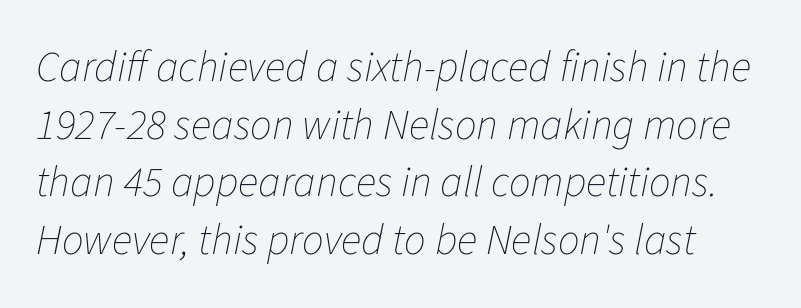
{"italic": "yes", "lean": "right", "slant_degrees": 11, "bold": "no", "weight": "thin", "width": "normal", "stroke_contrast": "low", "x_height": "medium", "monospaced": "no", "underline": "no", "line_spacing": "normal", "line_spacing_ratio": 1.34, "letter_spacing": "normal", "letter_spacing_em": 0.0, "glyph_px": 43}
